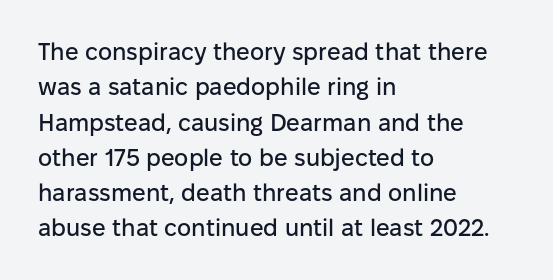
The passage shown stacks its lines at a standard gap. No extra tracking has been applied to these lines. Compared with a centered layout, this one pins lines to the left instead. The area under the type is left untouched. When letters stand straight like this, we call the style roman or upright.
